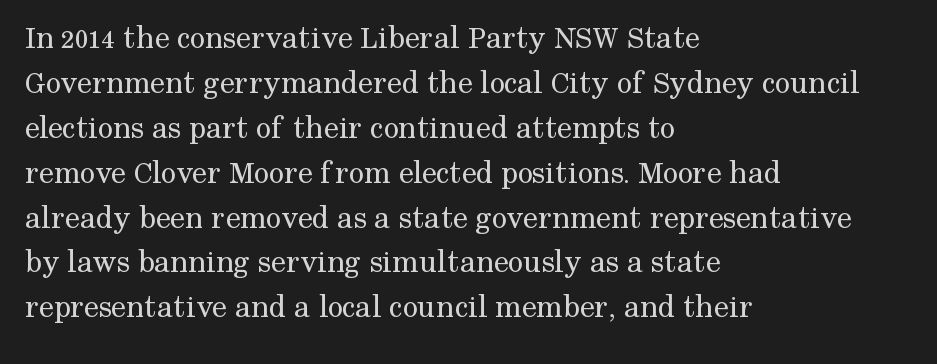
The image shows 33 px regular-weight serif type, upright; set left-aligned, normal line spacing (1.36x), normal letter spacing, not underlined; medium stroke contrast and a medium x-height.
